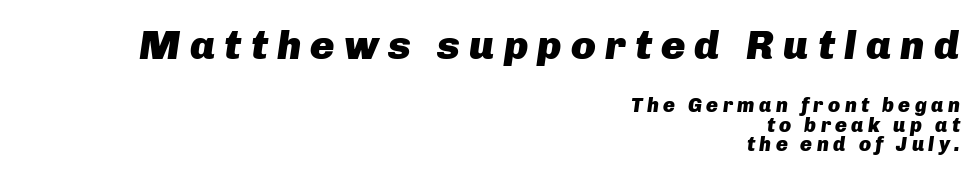
Q: Is the text bold? A: Yes.
Q: Is the text italic (slanted)? A: Yes, it leans right by about 8 degrees.
Q: Is the text underlined? A: No.
Q: How is the paragraph aligned? A: Right-aligned.
Q: Is the spacing between letters normal or unusually wide? A: Unusually wide.
Q: Is the spacing between lines tight, normal or loose? A: Tight.
Q: Which block of text is set in a larger size, the first (top) or the second (bottom)? A: The first (top) one.
Q: Width (condensed, normal, or wide)? A: Normal.
Q: Stroke contrast? A: Low.
Q: x-height? A: Medium.
Q: Monospaced? A: No.
